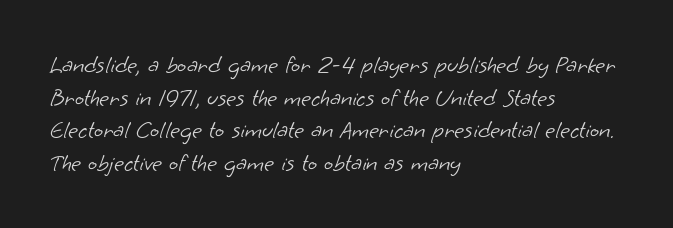
On a weight scale, this lands at 450 or below. The type is set solid horizontally, with unmodified tracking. Every row of glyphs begins at an identical x-position on the left. This rendering features lettering with no underline.
